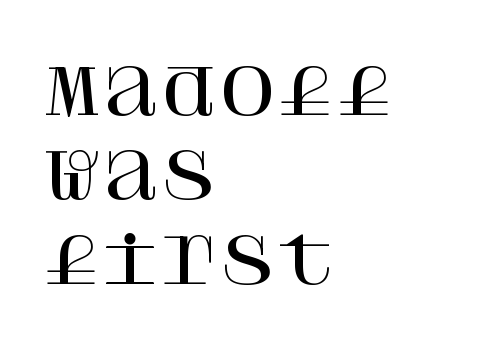
{"serif": "yes", "italic": "no", "width": "normal", "stroke_contrast": "high", "x_height": "large", "underline": "no", "align": "left", "line_spacing": "normal", "line_spacing_ratio": 1.34, "letter_spacing": "normal", "letter_spacing_em": 0.0, "glyph_px": 63}
